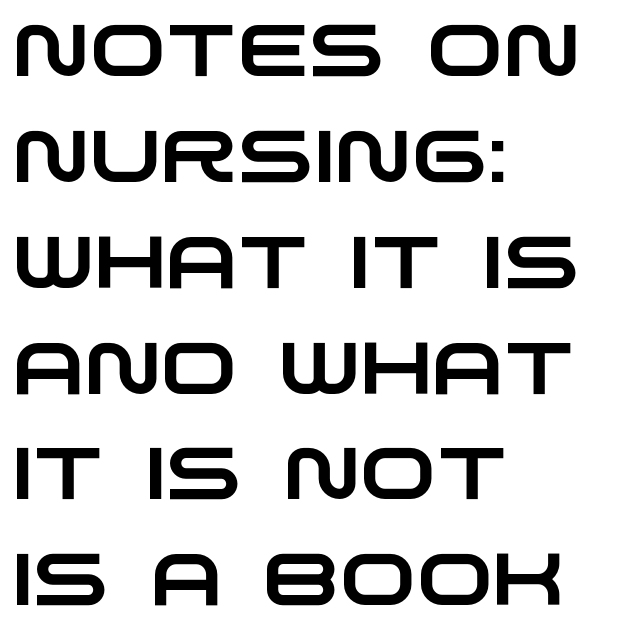
{"serif": "no", "width": "wide", "stroke_contrast": "low", "x_height": "large", "monospaced": "no", "underline": "no", "align": "left", "line_spacing": "normal", "line_spacing_ratio": 1.45, "letter_spacing": "normal", "letter_spacing_em": 0.0, "glyph_px": 73}
